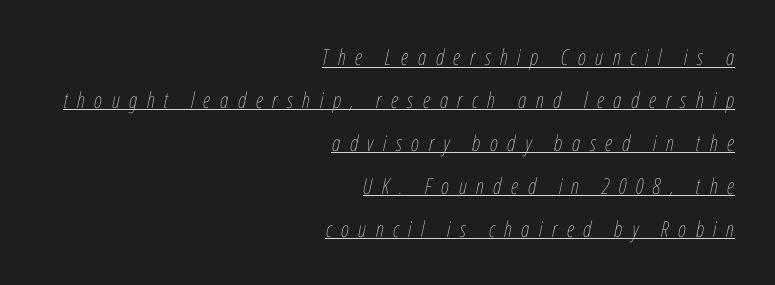
Is the stroke heavy? The answer is a plain regular-or-lighter. Posture: slanted. In CSS terms this would be text-align: right. Display-style spreading of the glyphs; the letterfit is very open.
